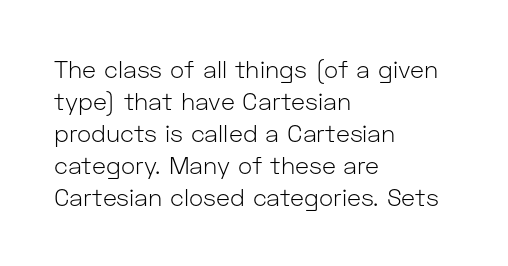
The image shows 24 px text type, upright; set left-aligned, normal line spacing (1.33x), normal letter spacing, not underlined.
